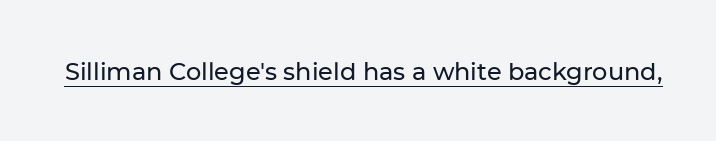
The image shows 24 px text type, upright; set normal letter spacing, underlined.
